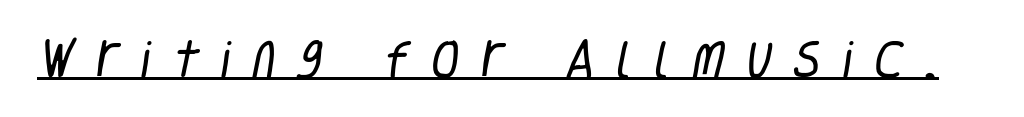
The image shows 42 px regular-weight, condensed sans-serif type; set unusually wide letter spacing (+0.5 em), underlined; low stroke contrast and a large x-height.
